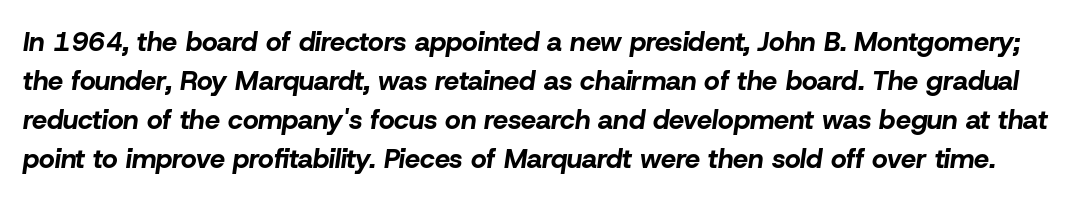
Line spacing here is normal. Would a proofreader flag this as italicized? Yes. You could call the tracking neutral — neither tight nor loose. Summary of weight: heavy, a full bold. Descenders are the only things crossing below the line.
